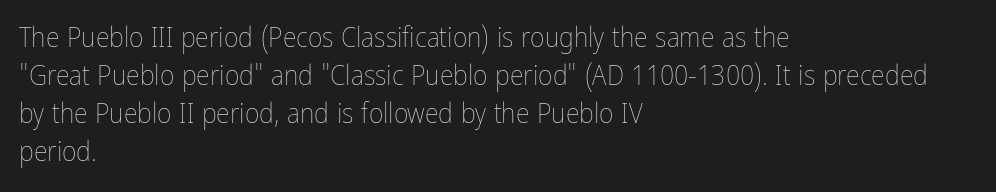
The image shows 28 px thin, condensed type, upright; set left-aligned, normal line spacing (1.36x), normal letter spacing, not underlined; low stroke contrast and a medium x-height.
